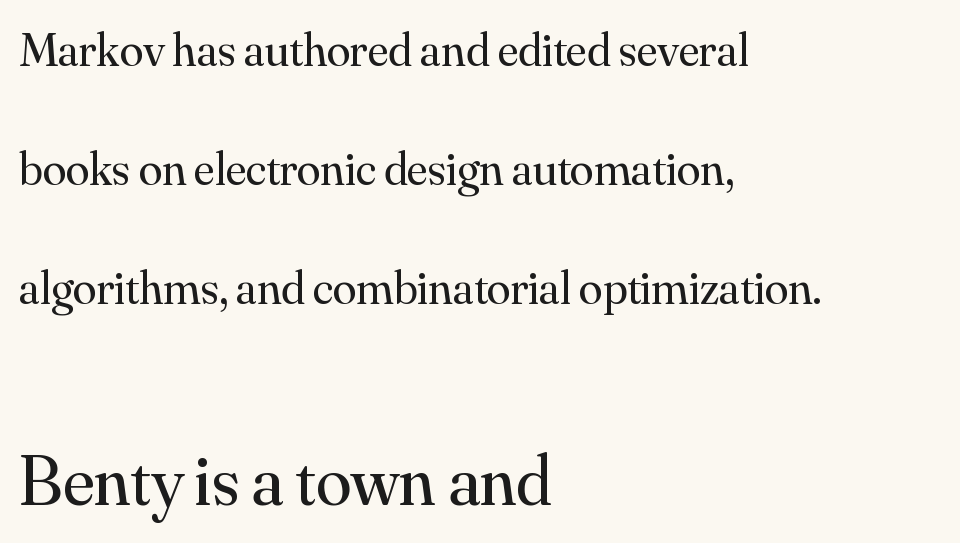
Q: Is the text bold? A: No.
Q: Is the text italic (slanted)? A: No, it is upright.
Q: Is the typeface a serif or a sans-serif typeface? A: Serif.
Q: Is the text underlined? A: No.
Q: How is the paragraph aligned? A: Left-aligned.
Q: Is the spacing between letters normal or unusually wide? A: Normal.
Q: Is the spacing between lines tight, normal or loose? A: Loose.
Q: Which block of text is set in a larger size, the first (top) or the second (bottom)? A: The second (bottom) one.
Q: Width (condensed, normal, or wide)? A: Normal.
Q: Stroke contrast? A: Medium.
Q: x-height? A: Small.
Q: Monospaced? A: No.
